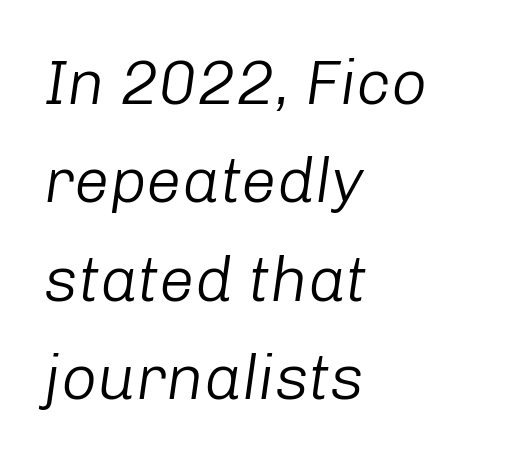
The image shows 63 px light type, italic (leaning right); set left-aligned, normal line spacing (1.56x), normal letter spacing, not underlined; low stroke contrast and a medium x-height.
